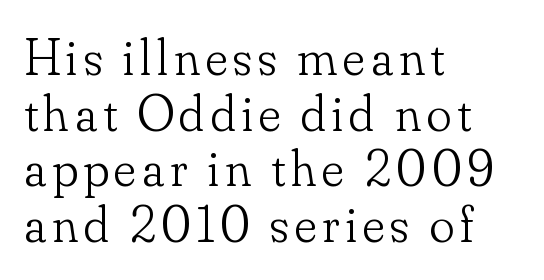
{"serif": "yes", "italic": "no", "bold": "no", "weight": "light", "width": "normal", "stroke_contrast": "low", "x_height": "small", "monospaced": "no", "underline": "no", "align": "left", "line_spacing": "tight", "line_spacing_ratio": 1.07, "glyph_px": 52}
